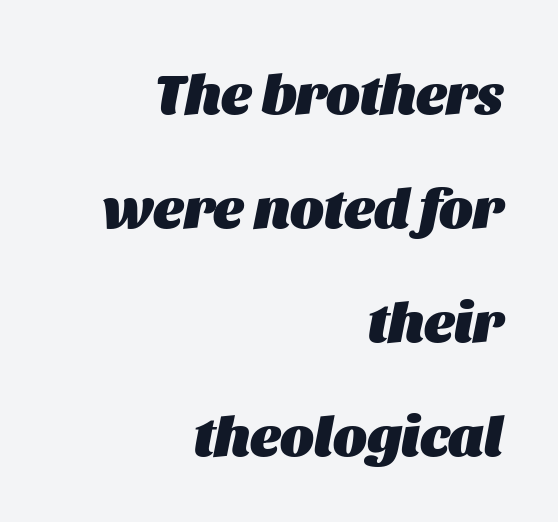
Leading is clearly above the norm, producing a sparse column. Heavy, bold letterforms. Every row of glyphs terminates at an identical x-position on the right. Looking at the ascenders, they clearly lean. Between one letter and the next there's only the usual sliver of space.
